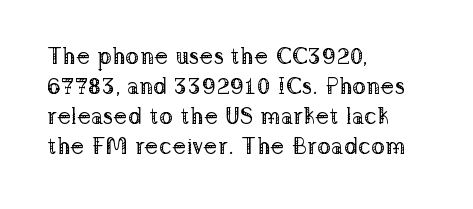
{"italic": "no", "bold": "no", "underline": "no", "align": "left", "line_spacing": "normal", "line_spacing_ratio": 1.31, "letter_spacing": "normal", "letter_spacing_em": 0.0, "glyph_px": 23}
